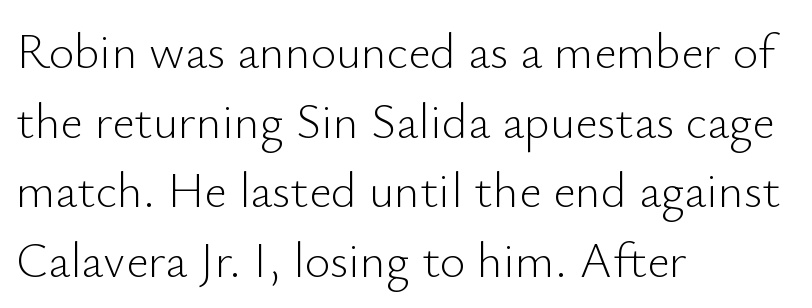
The leading is moderate, giving the passage an even texture. The strip under each line holds only bare page. These lines keep a tight, regular rhythm from letter to letter. A typesetter would call this proportional, since set widths differ per character.
